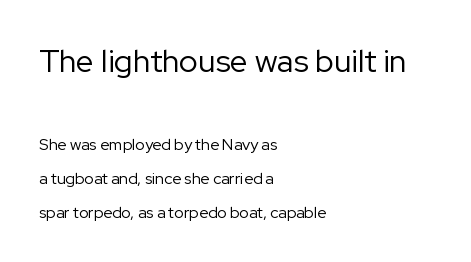
Q: Is the text bold? A: No.
Q: Is the text italic (slanted)? A: No, it is upright.
Q: Is the typeface a serif or a sans-serif typeface? A: Sans-serif.
Q: Is the text underlined? A: No.
Q: How is the paragraph aligned? A: Left-aligned.
Q: Is the spacing between letters normal or unusually wide? A: Normal.
Q: Is the spacing between lines tight, normal or loose? A: Loose.
Q: Which block of text is set in a larger size, the first (top) or the second (bottom)? A: The first (top) one.
Q: Width (condensed, normal, or wide)? A: Normal.
Q: Stroke contrast? A: Low.
Q: x-height? A: Medium.
Q: Monospaced? A: No.
